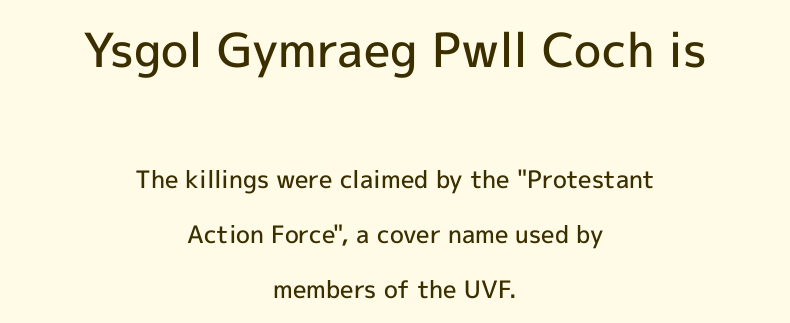
Q: Is the text bold? A: Semi-bold.
Q: Is the text italic (slanted)? A: No, it is upright.
Q: Is the typeface a serif or a sans-serif typeface? A: Sans-serif.
Q: Is the text underlined? A: No.
Q: How is the paragraph aligned? A: Centered.
Q: Is the spacing between letters normal or unusually wide? A: Normal.
Q: Is the spacing between lines tight, normal or loose? A: Loose.
Q: Which block of text is set in a larger size, the first (top) or the second (bottom)? A: The first (top) one.
Q: Width (condensed, normal, or wide)? A: Normal.
Q: x-height? A: Medium.
Q: Monospaced? A: No.
